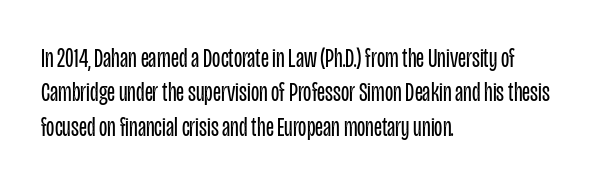
The image shows 27 px text type, upright; set left-aligned, normal line spacing (1.27x), normal letter spacing, not underlined.
